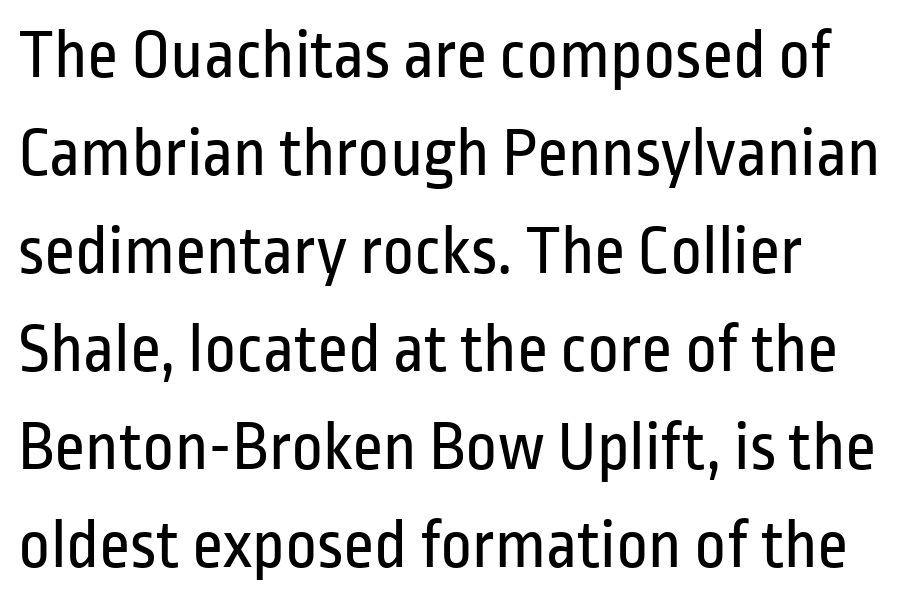
The image shows 69 px regular-weight, condensed sans-serif type, upright; set normal line spacing (1.42x), normal letter spacing, not underlined; low stroke contrast and a medium x-height.
